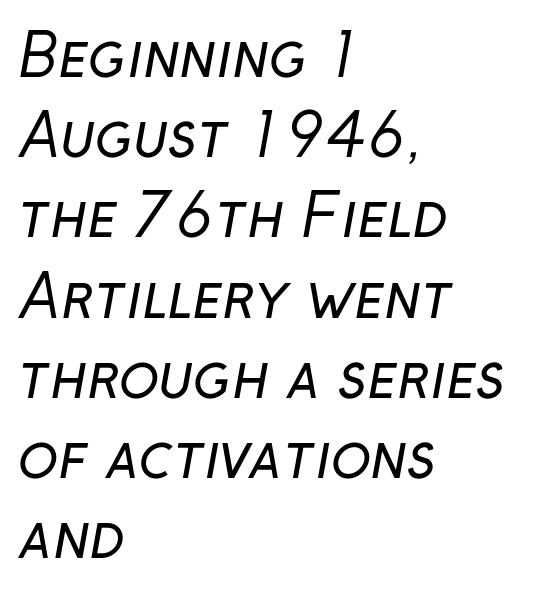
Q: Is the text bold? A: No.
Q: Is the typeface a serif or a sans-serif typeface? A: Sans-serif.
Q: Is the text underlined? A: No.
Q: How is the paragraph aligned? A: Left-aligned.
Q: Is the spacing between letters normal or unusually wide? A: Normal.
Q: Is the spacing between lines tight, normal or loose? A: Normal.
Q: Width (condensed, normal, or wide)? A: Normal.
Q: Stroke contrast? A: Low.
Q: x-height? A: Medium.
Q: Monospaced? A: No.
